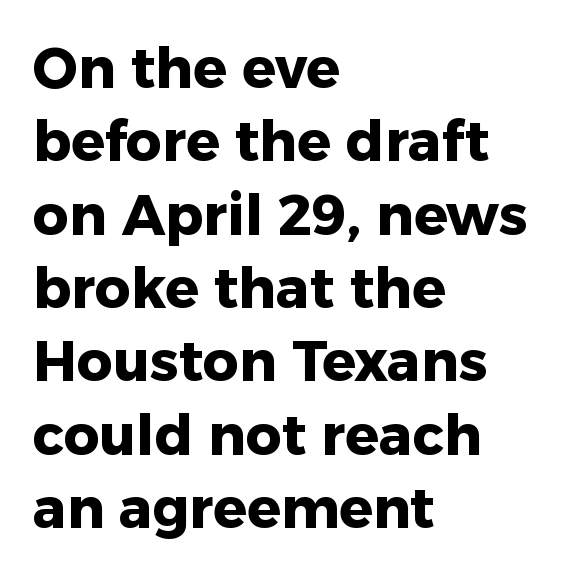
Q: Is the text bold? A: Yes.
Q: Is the text italic (slanted)? A: No, it is upright.
Q: Is the typeface a serif or a sans-serif typeface? A: Sans-serif.
Q: Is the text underlined? A: No.
Q: How is the paragraph aligned? A: Left-aligned.
Q: Is the spacing between letters normal or unusually wide? A: Normal.
Q: Is the spacing between lines tight, normal or loose? A: Normal.
Q: Width (condensed, normal, or wide)? A: Normal.
Q: Stroke contrast? A: Low.
Q: x-height? A: Medium.
Q: Monospaced? A: No.
